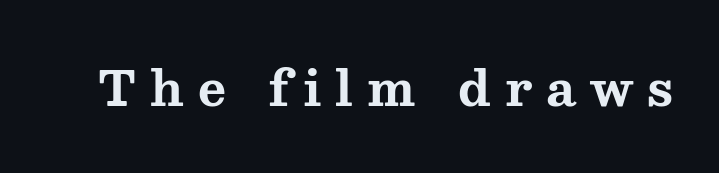
Q: Is the text bold? A: Yes.
Q: Is the text italic (slanted)? A: No, it is upright.
Q: Is the typeface a serif or a sans-serif typeface? A: Serif.
Q: Is the text underlined? A: No.
Q: Is the spacing between letters normal or unusually wide? A: Unusually wide.
Q: Width (condensed, normal, or wide)? A: Wide.
Q: Stroke contrast? A: Medium.
Q: x-height? A: Medium.
Q: Monospaced? A: No.
